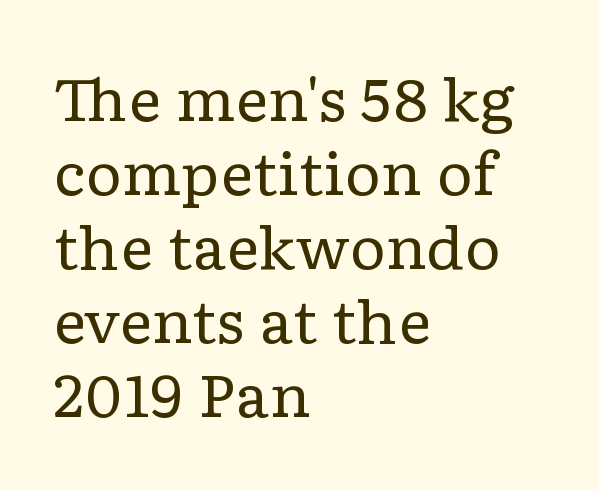
Q: Is the text bold? A: No.
Q: Is the text italic (slanted)? A: No, it is upright.
Q: Is the typeface a serif or a sans-serif typeface? A: Serif.
Q: Is the text underlined? A: No.
Q: How is the paragraph aligned? A: Left-aligned.
Q: Is the spacing between letters normal or unusually wide? A: Normal.
Q: Is the spacing between lines tight, normal or loose? A: Normal.
Q: Width (condensed, normal, or wide)? A: Wide.
Q: Stroke contrast? A: Low.
Q: x-height? A: Medium.
Q: Monospaced? A: No.
